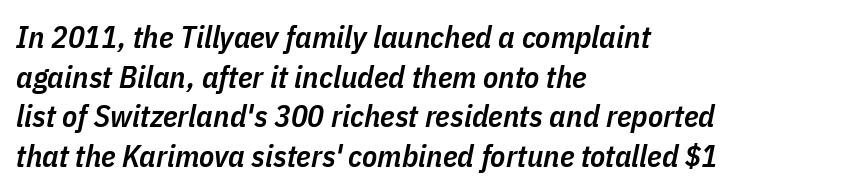
The rows are spaced the way most documents space them. It's the slanting kind of type. Typographic density is moderately raised because the face is semibold. Is this a fixed-width face? No — the glyphs have proportional, varying widths.
